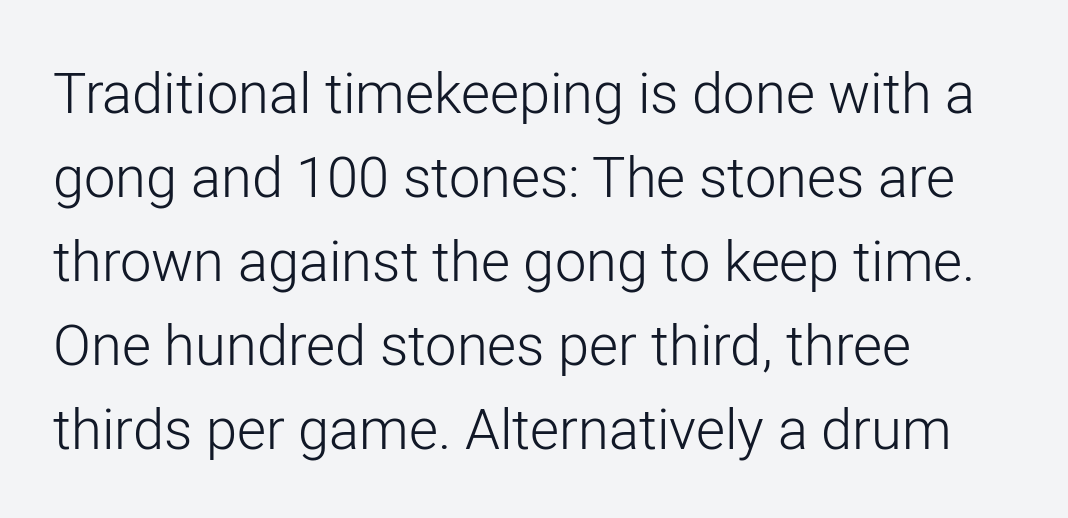
{"serif": "no", "italic": "no", "bold": "no", "weight": "light", "width": "normal", "stroke_contrast": "low", "x_height": "medium", "monospaced": "no", "underline": "no", "align": "left", "line_spacing": "normal", "line_spacing_ratio": 1.5, "letter_spacing": "normal", "letter_spacing_em": 0.0, "glyph_px": 56}
